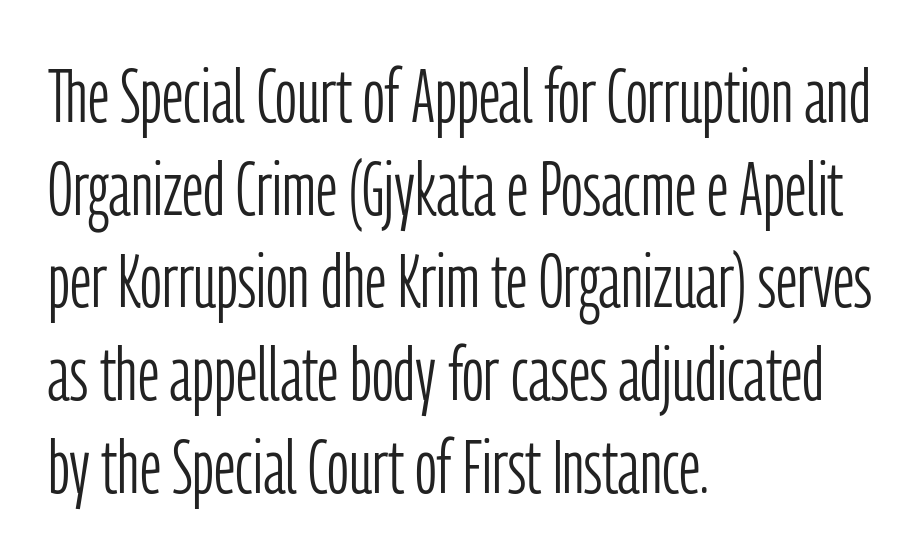
{"serif": "no", "italic": "no", "bold": "no", "weight": "light", "width": "condensed", "stroke_contrast": "low", "x_height": "medium", "monospaced": "no", "underline": "no", "align": "left", "line_spacing_ratio": 1.22, "letter_spacing": "normal", "letter_spacing_em": 0.0, "glyph_px": 76}
